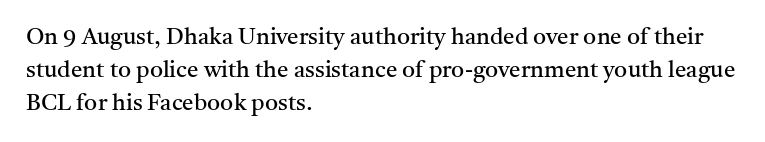
Honestly, the row spacing looks completely unremarkable. Caption: face not bold, strokes unweighted. Posture: vertical. This rendering features lettering with no underline. The setting favours the left margin, as ordinary paragraphs usually do.
